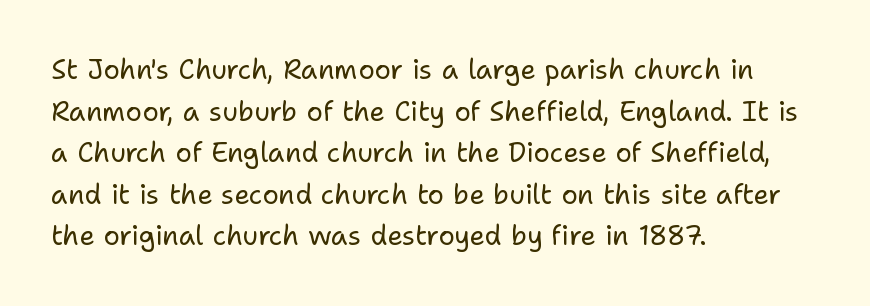
Q: Is the text bold? A: No.
Q: Is the text italic (slanted)? A: No, it is upright.
Q: Is the text underlined? A: No.
Q: How is the paragraph aligned? A: Left-aligned.
Q: Is the spacing between letters normal or unusually wide? A: Normal.
Q: Is the spacing between lines tight, normal or loose? A: Normal.
